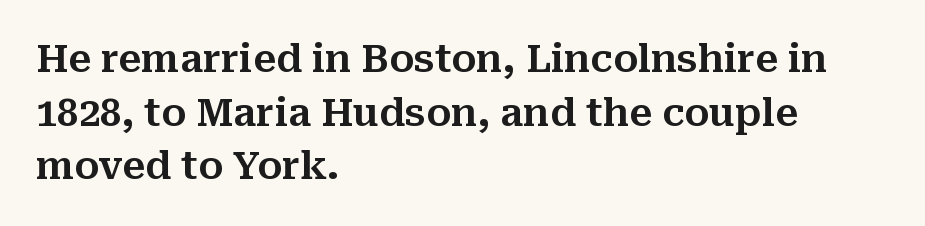
{"serif": "yes", "italic": "no", "width": "normal", "stroke_contrast": "medium", "x_height": "medium", "monospaced": "no", "underline": "no", "align": "left", "line_spacing": "normal", "line_spacing_ratio": 1.41, "letter_spacing": "normal", "letter_spacing_em": 0.0, "glyph_px": 38}
